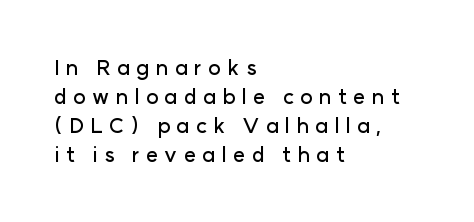
{"italic": "no", "underline": "no", "align": "left", "line_spacing": "normal", "line_spacing_ratio": 1.38, "letter_spacing": "wide", "letter_spacing_em": 0.3, "glyph_px": 21}
